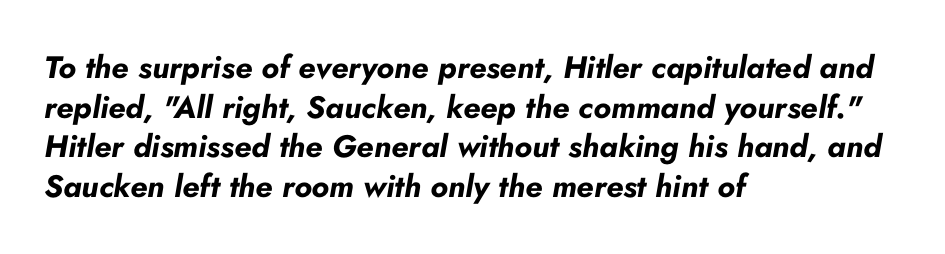
The image shows 31 px bold type, italic (leaning right); set left-aligned, normal line spacing (1.28x), normal letter spacing, not underlined; low stroke contrast and a small x-height.
